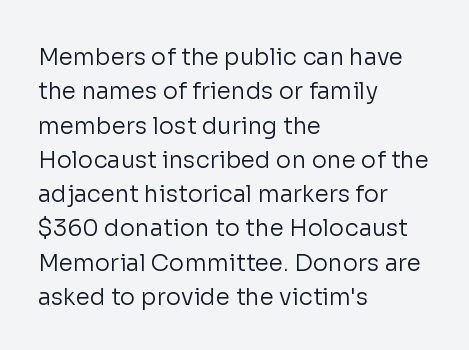
The image shows 23 px text type, upright; set left-aligned, normal line spacing (1.49x), normal letter spacing, not underlined.
